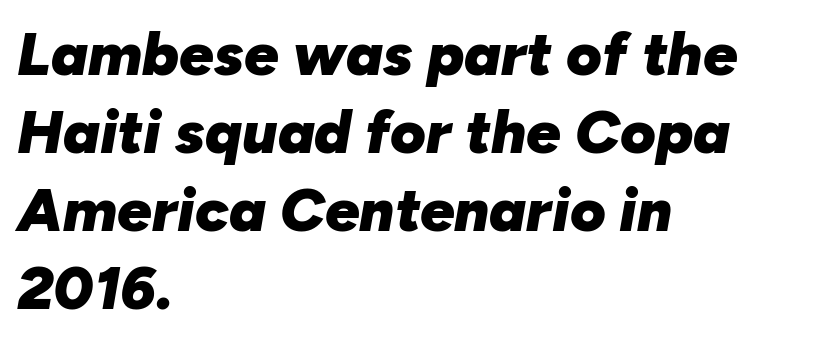
The image shows 61 px heavy type, italic (leaning right); set left-aligned, normal line spacing (1.28x), normal letter spacing, not underlined; low stroke contrast and a medium x-height.
